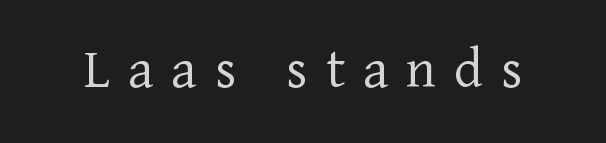
The image shows 60 px light serif type, upright; set unusually wide letter spacing (+0.3 em), not underlined; low stroke contrast and a medium x-height.
